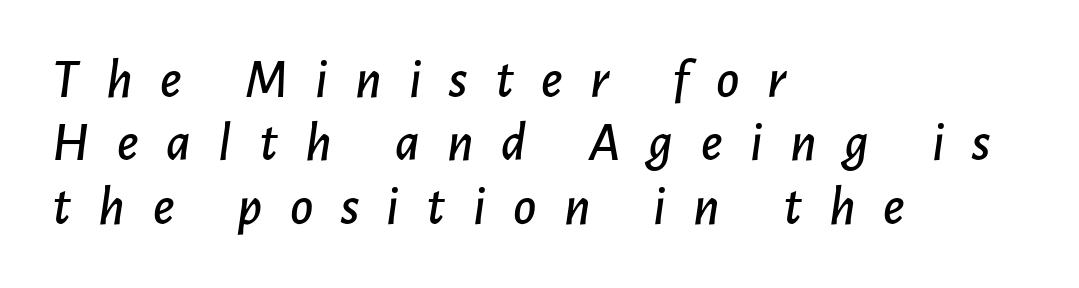
Q: Is the text italic (slanted)? A: Yes, it leans right by about 7 degrees.
Q: Is the text underlined? A: No.
Q: How is the paragraph aligned? A: Left-aligned.
Q: Is the spacing between letters normal or unusually wide? A: Unusually wide.
Q: Is the spacing between lines tight, normal or loose? A: Tight.
Q: Width (condensed, normal, or wide)? A: Normal.
Q: Stroke contrast? A: Low.
Q: x-height? A: Medium.
Q: Monospaced? A: No.
